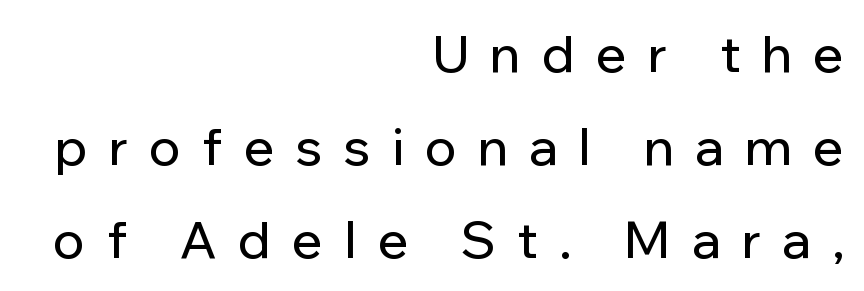
{"serif": "no", "italic": "no", "width": "normal", "stroke_contrast": "low", "x_height": "medium", "monospaced": "no", "underline": "no", "align": "right", "line_spacing_ratio": 1.82, "letter_spacing": "wide", "letter_spacing_em": 0.42, "glyph_px": 51}
